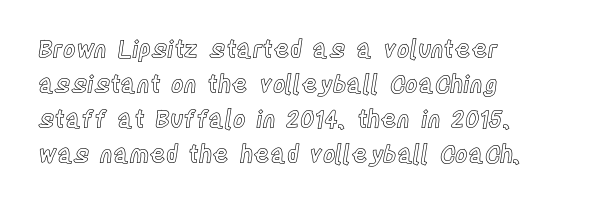
The designer left line spacing at the default. Casual observation: everything's shoved over to the left. Tracking here is standard; glyphs follow each other at the usual distance. The foot of each line stays bare and open.
